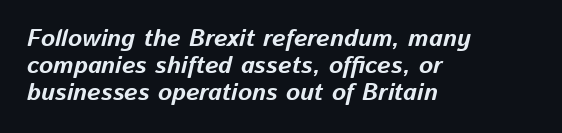
The passage shown is emphatically bold. Line starts are locked; line ends wander. The vertical gap from one line to the next is small. Quick note: underline off.
